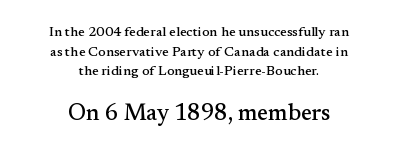
The image shows 23 px text type, upright; set centered, normal line spacing (1.41x), normal letter spacing, not underlined; the second (bottom) block is 1.64x larger.
